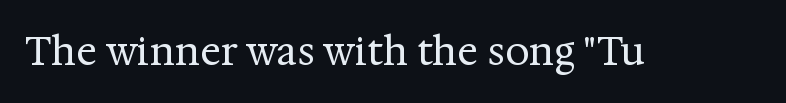
{"serif": "yes", "italic": "no", "bold": "no", "weight": "regular", "width": "normal", "stroke_contrast": "medium", "x_height": "medium", "monospaced": "no", "underline": "no", "letter_spacing": "normal", "letter_spacing_em": 0.0, "glyph_px": 39}
